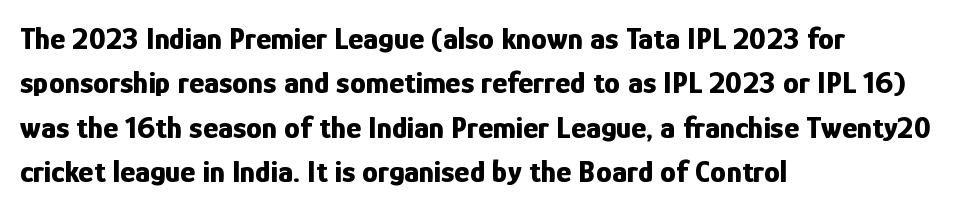
{"serif": "no", "italic": "no", "bold": "yes", "weight": "bold", "width": "condensed", "stroke_contrast": "low", "x_height": "medium", "monospaced": "no", "underline": "no", "align": "left", "line_spacing": "normal", "line_spacing_ratio": 1.39, "letter_spacing": "normal", "letter_spacing_em": 0.0, "glyph_px": 32}
